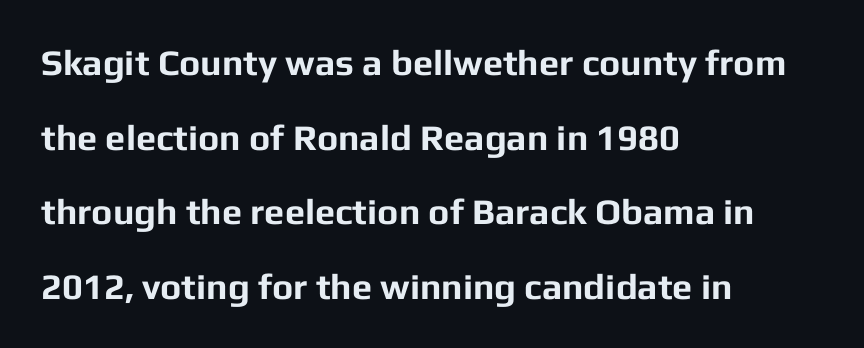
Q: Is the text bold? A: Yes.
Q: Is the text italic (slanted)? A: No, it is upright.
Q: Is the typeface a serif or a sans-serif typeface? A: Sans-serif.
Q: Is the text underlined? A: No.
Q: How is the paragraph aligned? A: Left-aligned.
Q: Is the spacing between letters normal or unusually wide? A: Normal.
Q: Is the spacing between lines tight, normal or loose? A: Loose.
Q: Width (condensed, normal, or wide)? A: Normal.
Q: Stroke contrast? A: Low.
Q: x-height? A: Medium.
Q: Monospaced? A: No.
